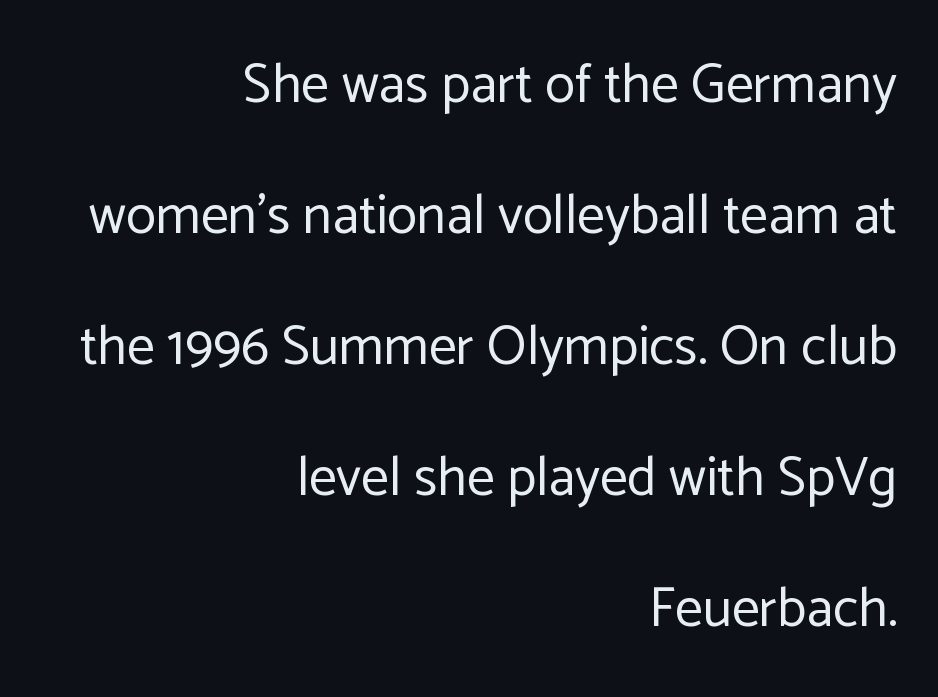
These glyphs show unthickened strokes, regular width or finer. Note the varied advance widths — an 'i' is clearly narrower than an 'm'. The baseline area is clear. Each new line begins a long way beneath the previous one. Notice how the stems are strictly vertical — no italics here.
